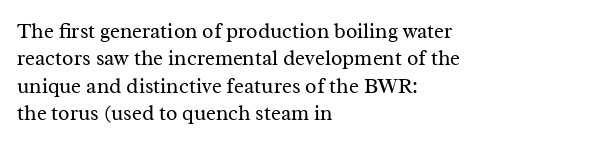
Q: Is the text bold? A: No.
Q: Is the text italic (slanted)? A: No, it is upright.
Q: Is the text underlined? A: No.
Q: How is the paragraph aligned? A: Left-aligned.
Q: Is the spacing between letters normal or unusually wide? A: Normal.
Q: Is the spacing between lines tight, normal or loose? A: Normal.
